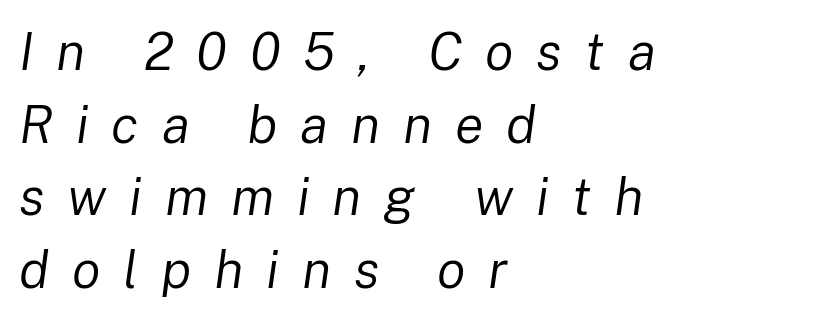
This sample keeps an unexceptional amount of space between lines. Nobody drew a line under any word here. This sample uses an oblique cut, with every glyph tilted off the vertical. Weight: regular or lighter. The paragraph has a hard left edge and a soft right edge. Here the designer chose a conventional face with non-uniform glyph widths.
